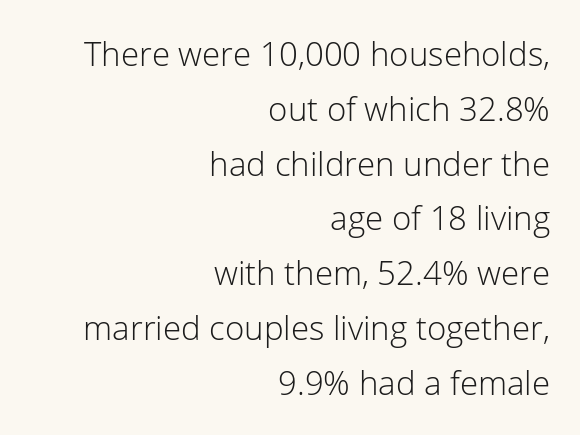
The image shows 33 px light sans-serif type, upright; set right-aligned, normal line spacing (1.66x), normal letter spacing, not underlined; low stroke contrast and a medium x-height.
